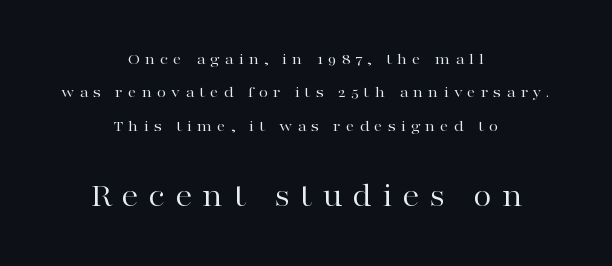
The tracking reads as deliberately expanded to a designer's eye. The font sits on the lighter half of the weight spectrum, regular included. Has an underline been added? It has not. The lines in this sample share a center point and differ in where they start and stop. The font family rendered here belongs to the serif group. Character widths vary here, with narrow letters taking less room than wide ones.
